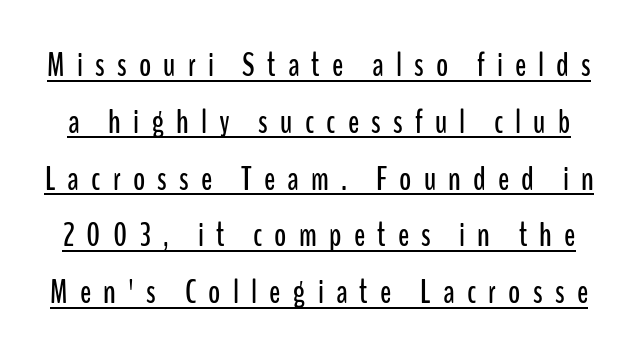
The image shows 33 px condensed sans-serif type, upright; set line spacing 1.72x, unusually wide letter spacing (+0.37 em), underlined; low stroke contrast and a medium x-height.
